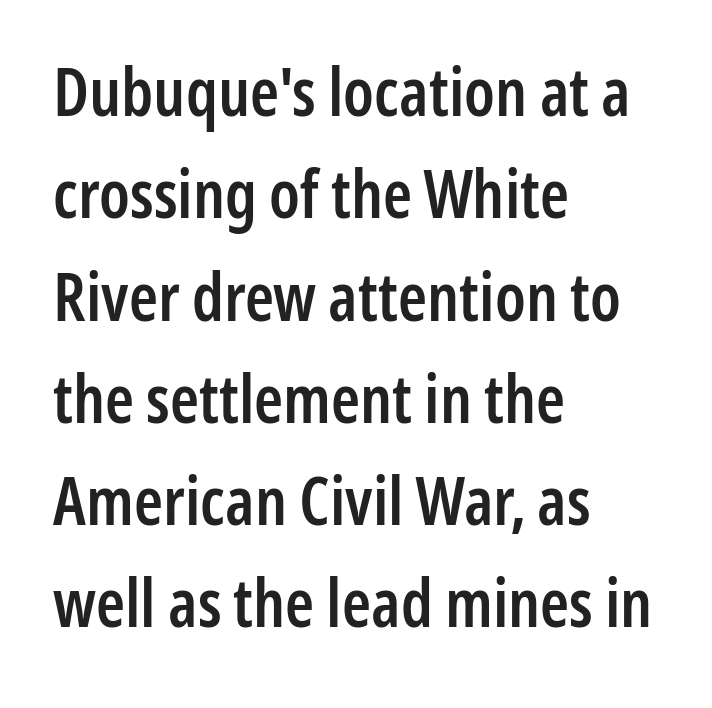
The image shows 66 px semibold, condensed sans-serif type, upright; set left-aligned, normal line spacing (1.55x), normal letter spacing, not underlined; low stroke contrast and a medium x-height.
